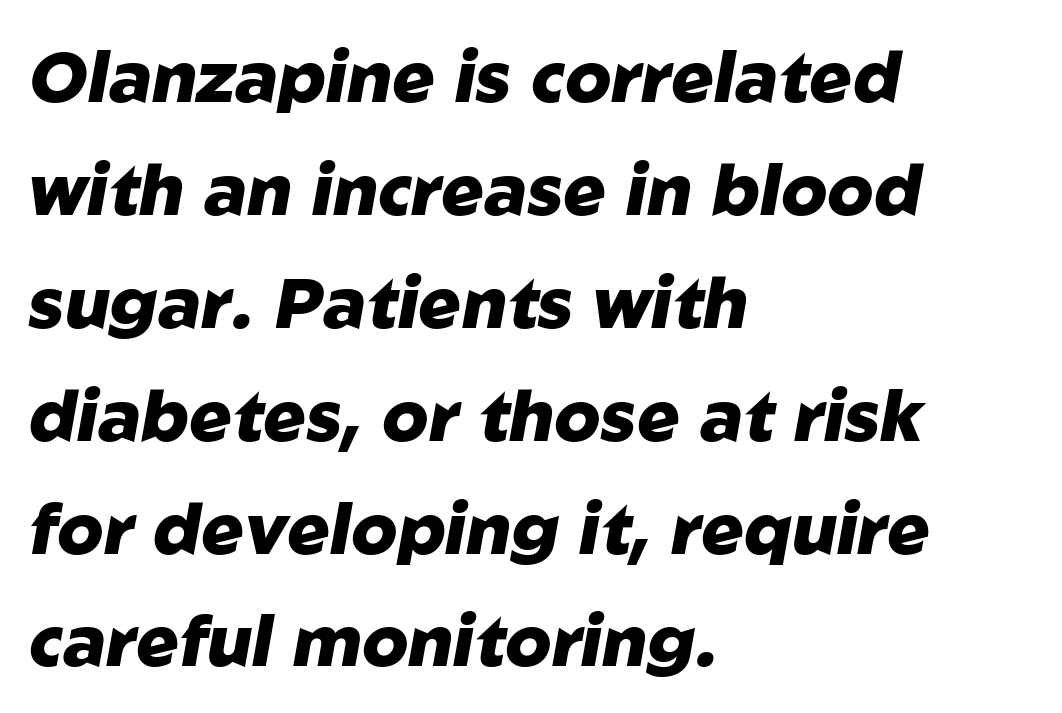
Q: Is the text bold? A: Yes.
Q: Is the text italic (slanted)? A: Yes, it leans right by about 10 degrees.
Q: Is the text underlined? A: No.
Q: How is the paragraph aligned? A: Left-aligned.
Q: Is the spacing between letters normal or unusually wide? A: Normal.
Q: Is the spacing between lines tight, normal or loose? A: Normal.
Q: Width (condensed, normal, or wide)? A: Normal.
Q: Stroke contrast? A: Low.
Q: x-height? A: Medium.
Q: Monospaced? A: No.
